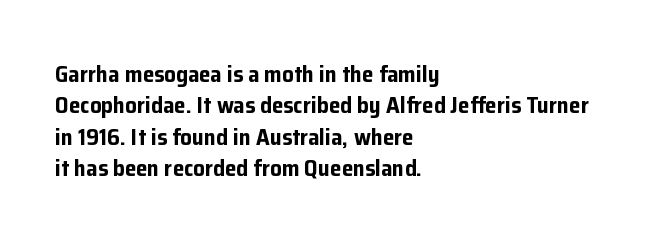
{"italic": "no", "bold": "yes", "underline": "no", "align": "left", "line_spacing": "normal", "line_spacing_ratio": 1.36, "letter_spacing": "normal", "letter_spacing_em": 0.0, "glyph_px": 23}
